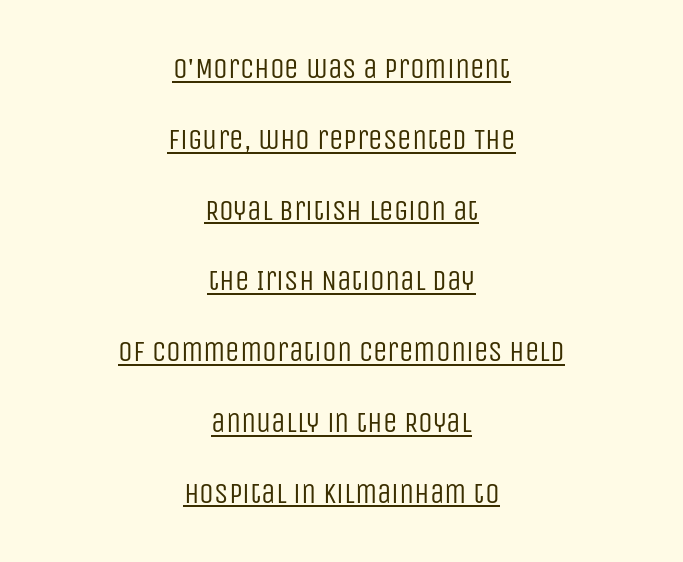
{"serif": "no", "italic": "no", "bold": "no", "weight": "regular", "width": "condensed", "stroke_contrast": "low", "x_height": "large", "monospaced": "no", "underline": "yes", "align": "center", "line_spacing": "loose", "line_spacing_ratio": 2.44, "letter_spacing": "normal", "letter_spacing_em": 0.0, "glyph_px": 29}
